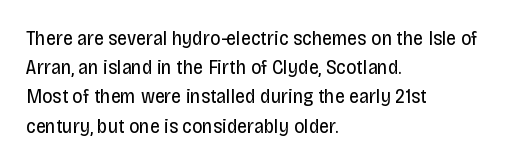
Q: Is the text bold? A: No.
Q: Is the text italic (slanted)? A: No, it is upright.
Q: Is the text underlined? A: No.
Q: How is the paragraph aligned? A: Left-aligned.
Q: Is the spacing between letters normal or unusually wide? A: Normal.
Q: Is the spacing between lines tight, normal or loose? A: Normal.
